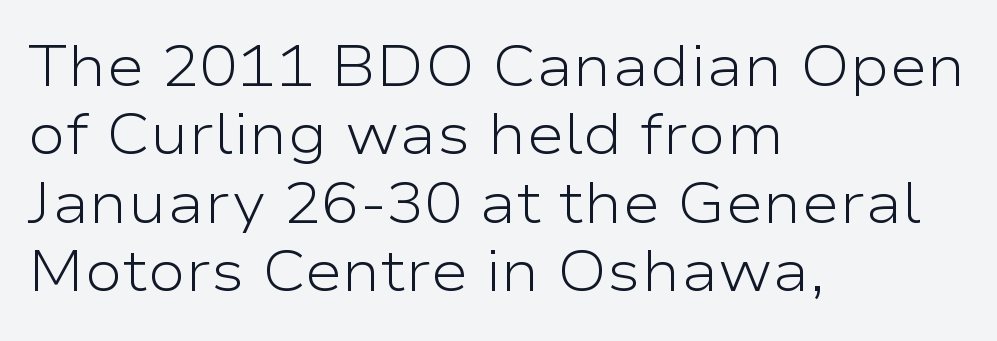
The image shows 57 px light, wide sans-serif type, upright; set left-aligned, line spacing 1.2x, normal letter spacing, not underlined; low stroke contrast and a medium x-height.
